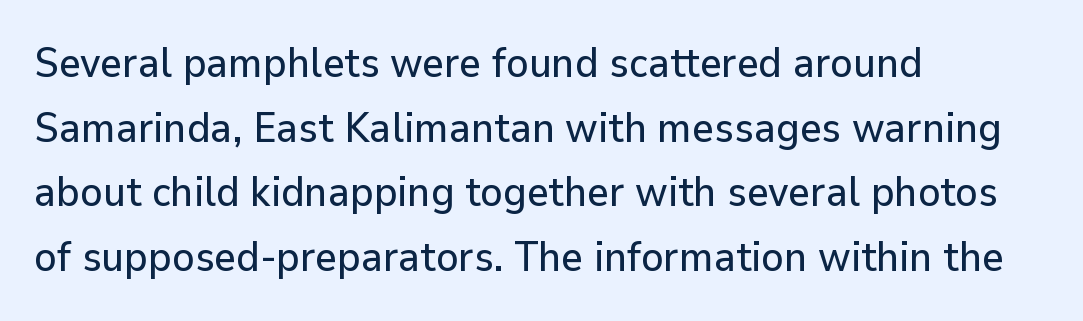
Is this a fixed-width face? No — the glyphs have proportional, varying widths. The foot of each line stays bare and open. What's the leading like? Ordinary, nothing unusual. If you drew a line through each stem, it would be perfectly vertical. The line texture is even and compact thanks to regular tracking.
